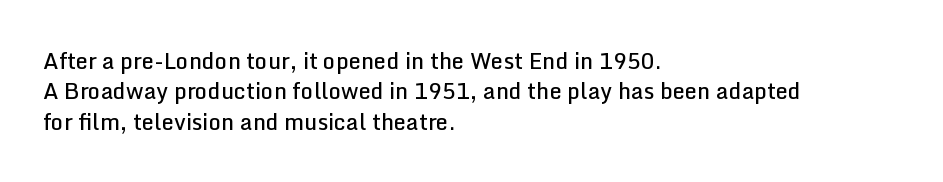
The image shows 22 px text type, upright; set left-aligned, normal line spacing (1.38x), normal letter spacing, not underlined.
